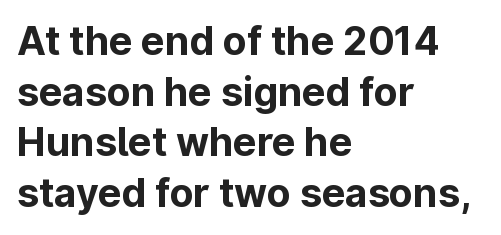
Bold? Absolutely — the strokes are thick and heavy. The designer left line spacing at the default. Looks like regular typesetting: each glyph gets only the width it needs. You could call the tracking neutral — neither tight nor loose.
